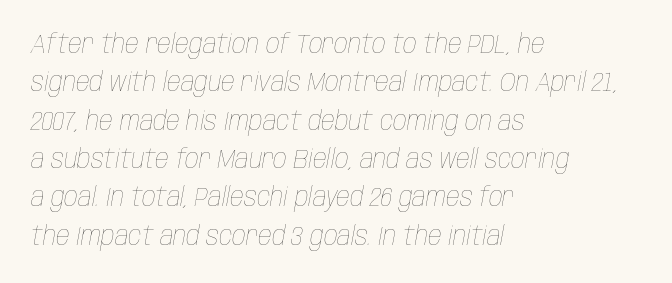
Slant detected: the letters are inclined. Vertical stems look standard width or narrower in stroke. Underlining? Definitely not there. A typesetter would call this zero additional tracking. Summary of vertical rhythm: regular, with standard interline spacing. The rendering anchors every line to the left-hand side.
